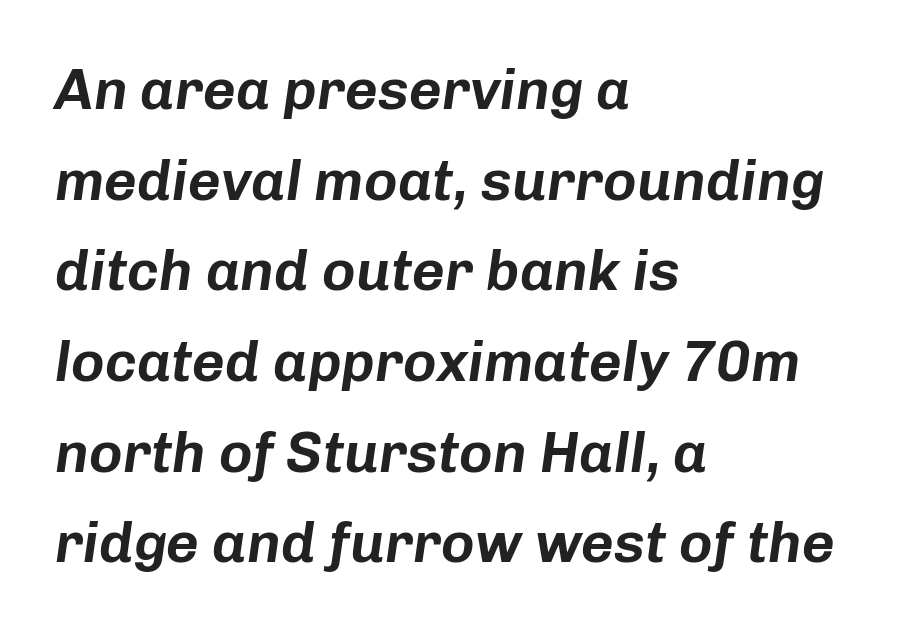
The image shows 57 px text type, italic (leaning right); set left-aligned, normal line spacing (1.59x), normal letter spacing, not underlined; low stroke contrast and a medium x-height.
